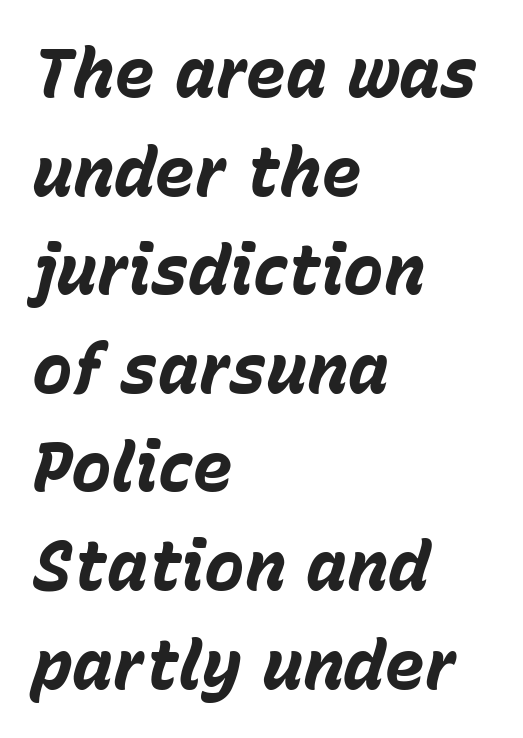
{"italic": "yes", "lean": "right", "slant_degrees": 15, "bold": "yes", "weight": "bold", "width": "normal", "stroke_contrast": "low", "x_height": "medium", "monospaced": "no", "underline": "no", "align": "left", "line_spacing": "normal", "line_spacing_ratio": 1.45, "letter_spacing": "normal", "letter_spacing_em": 0.0, "glyph_px": 68}
